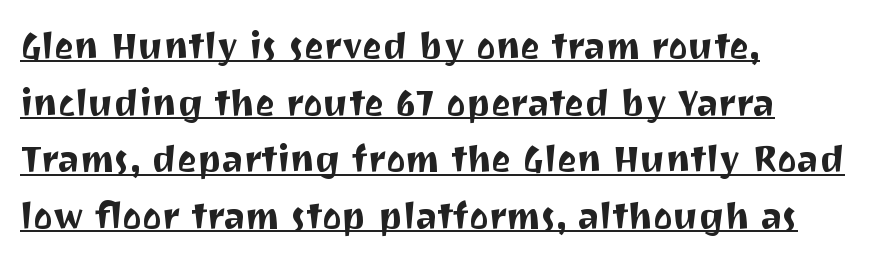
The image shows 37 px sans-serif type, upright; set left-aligned, normal line spacing (1.53x), normal letter spacing, underlined; medium stroke contrast and a medium x-height.
